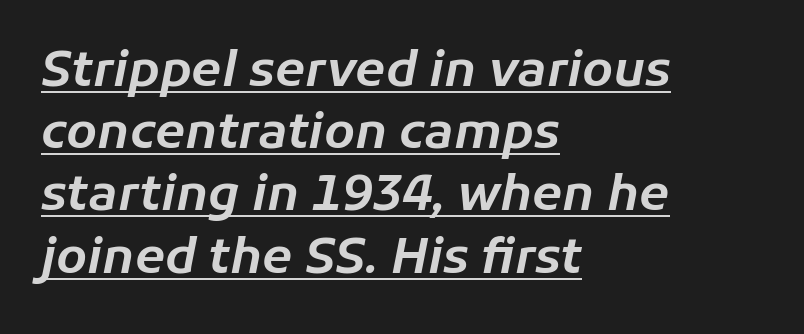
The image shows 49 px text type, italic (leaning right); set left-aligned, normal line spacing (1.27x), normal letter spacing, underlined; low stroke contrast and a medium x-height.
